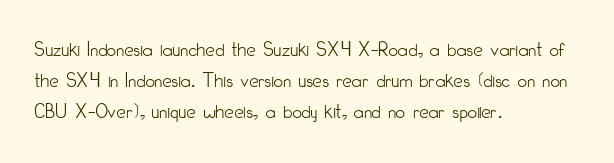
No chunkiness to these letters — they're not bold. The area under the type is left untouched. This rendering uses left alignment, leaving the right contour irregular. The font's upright variant was chosen for this text. Compared with typical body copy, the letter spacing here is the same.
